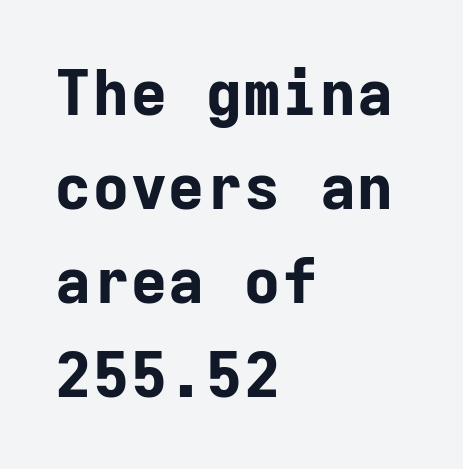
Q: Is the text bold? A: Yes.
Q: Is the text italic (slanted)? A: No, it is upright.
Q: Is the typeface a serif or a sans-serif typeface? A: Sans-serif.
Q: Is the text underlined? A: No.
Q: How is the paragraph aligned? A: Left-aligned.
Q: Is the spacing between letters normal or unusually wide? A: Normal.
Q: Is the spacing between lines tight, normal or loose? A: Normal.
Q: Width (condensed, normal, or wide)? A: Normal.
Q: Stroke contrast? A: Low.
Q: x-height? A: Medium.
Q: Monospaced? A: Yes.
